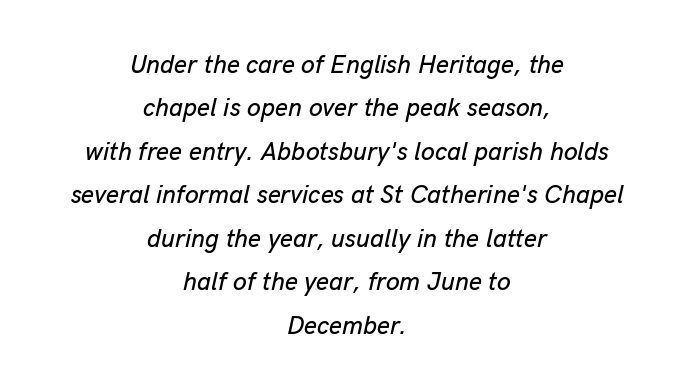
The gaps between neighbouring characters are ordinary and unremarkable. Bare-footed words on every line. Each line is balanced around a shared central axis. Slant detected: the letters are inclined.
